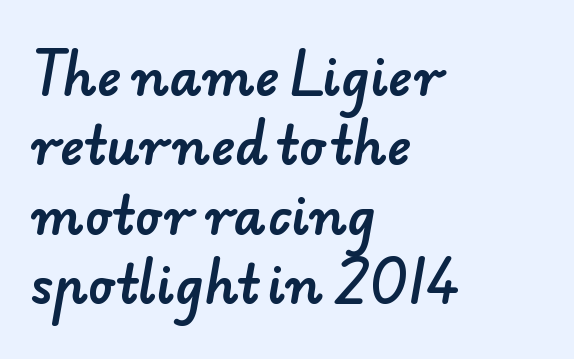
Q: Is the typeface a serif or a sans-serif typeface? A: Sans-serif.
Q: Is the text underlined? A: No.
Q: How is the paragraph aligned? A: Left-aligned.
Q: Is the spacing between letters normal or unusually wide? A: Normal.
Q: Is the spacing between lines tight, normal or loose? A: Normal.
Q: Width (condensed, normal, or wide)? A: Normal.
Q: Stroke contrast? A: Low.
Q: x-height? A: Small.
Q: Monospaced? A: No.
